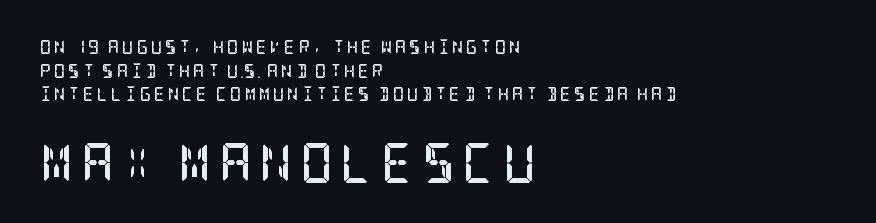
Q: Is the text bold? A: Yes.
Q: Is the text italic (slanted)? A: No, it is upright.
Q: Is the typeface a serif or a sans-serif typeface? A: Serif.
Q: Is the text underlined? A: No.
Q: How is the paragraph aligned? A: Left-aligned.
Q: Is the spacing between letters normal or unusually wide? A: Unusually wide.
Q: Is the spacing between lines tight, normal or loose? A: Normal.
Q: Which block of text is set in a larger size, the first (top) or the second (bottom)? A: The second (bottom) one.
Q: Width (condensed, normal, or wide)? A: Condensed.
Q: Stroke contrast? A: Low.
Q: x-height? A: Large.
